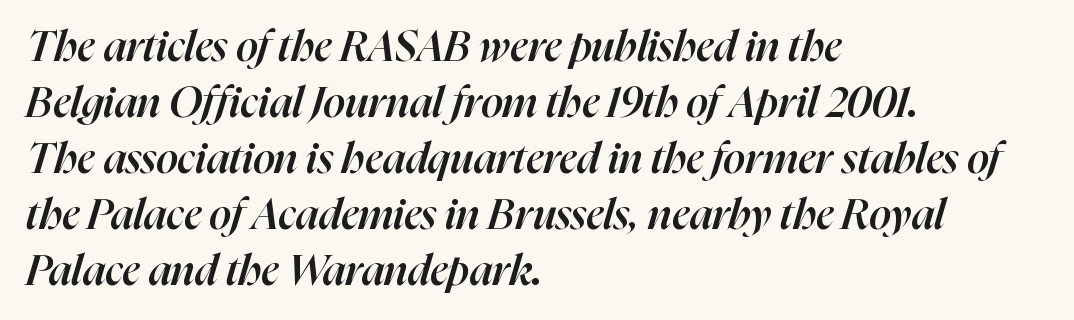
{"italic": "yes", "lean": "right", "slant_degrees": 16, "bold": "semi", "weight": "semibold", "width": "normal", "stroke_contrast": "high", "x_height": "medium", "monospaced": "no", "underline": "no", "align": "left", "line_spacing": "normal", "line_spacing_ratio": 1.3, "letter_spacing": "normal", "letter_spacing_em": 0.0, "glyph_px": 43}
